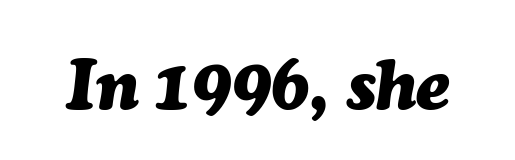
{"italic": "yes", "lean": "right", "slant_degrees": 7, "bold": "yes", "weight": "heavy", "width": "normal", "stroke_contrast": "medium", "x_height": "medium", "monospaced": "no", "underline": "no", "letter_spacing": "normal", "letter_spacing_em": 0.0, "glyph_px": 70}
